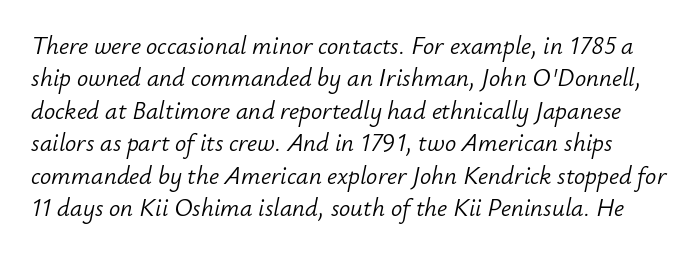
The image shows 25 px text type, italic (leaning right); set normal line spacing (1.3x), normal letter spacing, not underlined.
